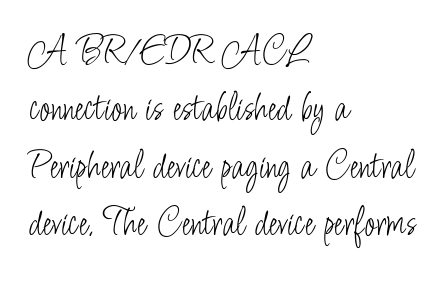
The image shows 41 px light, condensed sans-serif type; set left-aligned, normal line spacing (1.4x), normal letter spacing, not underlined; low stroke contrast and a small x-height.
